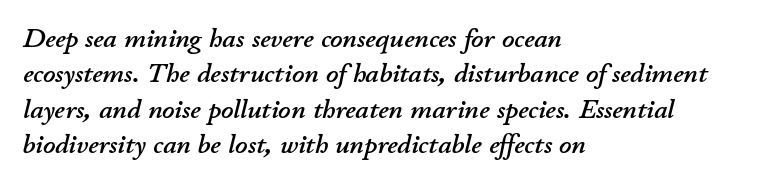
The image shows 27 px text type, italic (leaning right); set left-aligned, normal line spacing (1.31x), normal letter spacing, not underlined.
